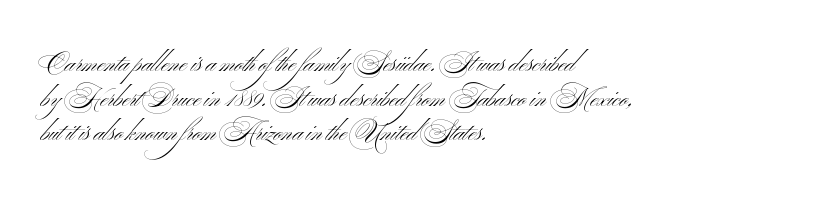
The image shows 25 px text type; set left-aligned, normal line spacing (1.39x), normal letter spacing, not underlined.
